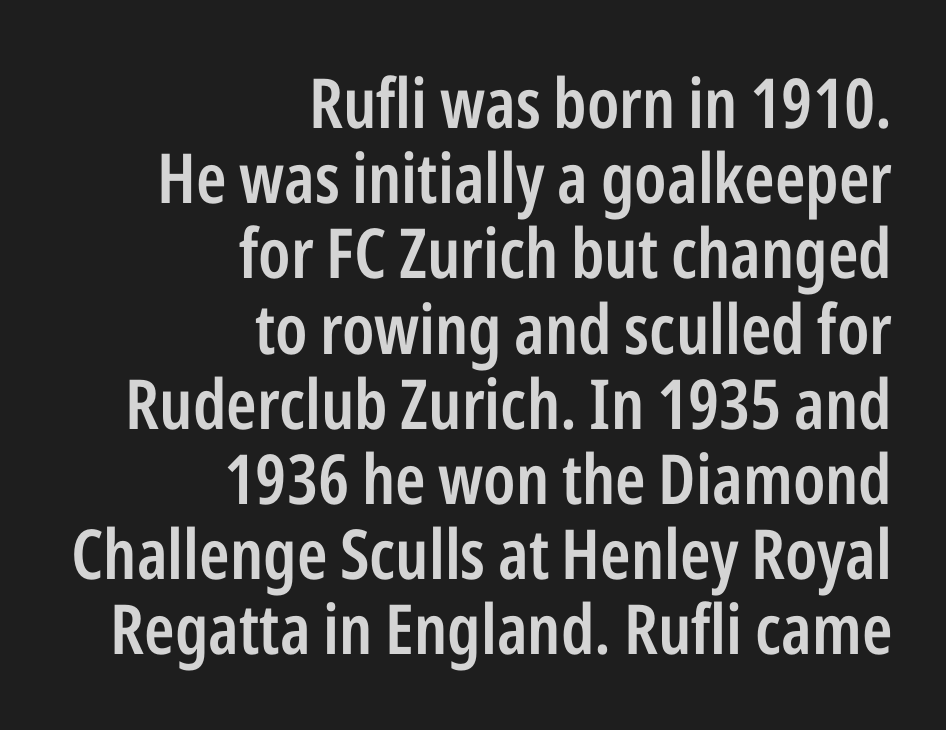
Q: Is the text bold? A: Semi-bold.
Q: Is the text italic (slanted)? A: No, it is upright.
Q: Is the typeface a serif or a sans-serif typeface? A: Sans-serif.
Q: Is the text underlined? A: No.
Q: How is the paragraph aligned? A: Right-aligned.
Q: Is the spacing between letters normal or unusually wide? A: Normal.
Q: Is the spacing between lines tight, normal or loose? A: Tight.
Q: Width (condensed, normal, or wide)? A: Condensed.
Q: Stroke contrast? A: Low.
Q: x-height? A: Medium.
Q: Monospaced? A: No.
